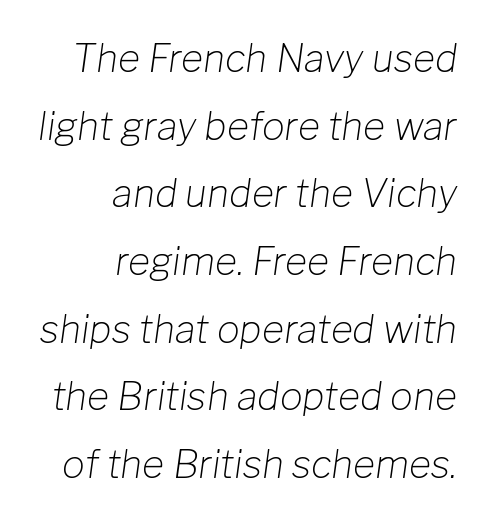
The axis of the letterforms is tilted away from vertical. Stem width sits at or under what a default text font uses. Standard letterfit; no display-style spreading of the glyphs. The words here are not underlined. Think of a printed novel: that variable character pitch is what you see here. Casual observation: everything's shoved over to the right.
